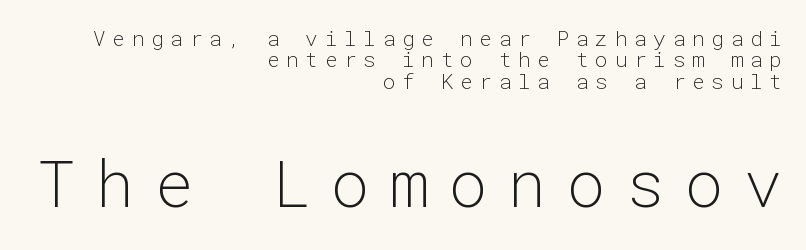
Q: Is the text bold? A: No.
Q: Is the text italic (slanted)? A: No, it is upright.
Q: Is the typeface a serif or a sans-serif typeface? A: Sans-serif.
Q: Is the text underlined? A: No.
Q: How is the paragraph aligned? A: Right-aligned.
Q: Is the spacing between letters normal or unusually wide? A: Unusually wide.
Q: Is the spacing between lines tight, normal or loose? A: Tight.
Q: Which block of text is set in a larger size, the first (top) or the second (bottom)? A: The second (bottom) one.
Q: Width (condensed, normal, or wide)? A: Normal.
Q: Stroke contrast? A: Low.
Q: x-height? A: Medium.
Q: Monospaced? A: Yes.
